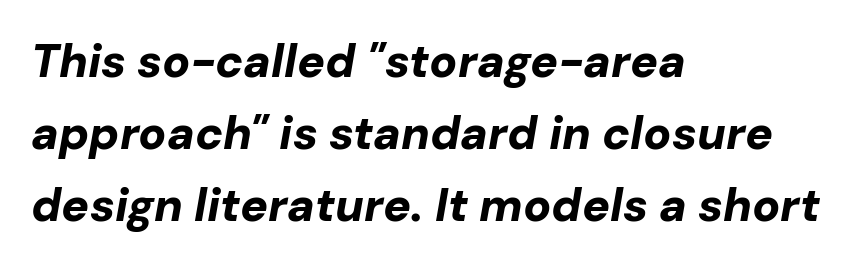
{"italic": "yes", "lean": "right", "slant_degrees": 10, "bold": "yes", "weight": "bold", "width": "normal", "stroke_contrast": "low", "x_height": "medium", "monospaced": "no", "underline": "no", "align": "left", "line_spacing": "normal", "line_spacing_ratio": 1.57, "letter_spacing": "normal", "letter_spacing_em": 0.0, "glyph_px": 46}
